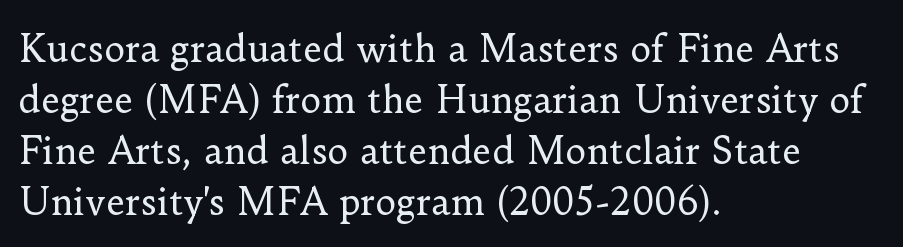
The image shows 36 px regular-weight serif type, upright; set left-aligned, normal line spacing (1.42x), normal letter spacing, not underlined; low stroke contrast and a small x-height.
